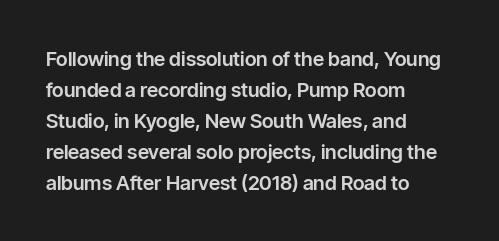
The image shows 20 px text type, upright; set left-aligned, normal line spacing (1.55x), normal letter spacing, not underlined.
